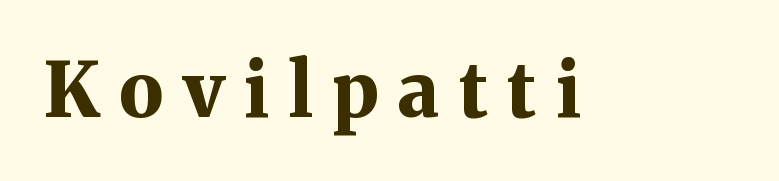
{"serif": "yes", "italic": "no", "bold": "yes", "weight": "bold", "width": "normal", "stroke_contrast": "medium", "x_height": "medium", "monospaced": "no", "underline": "no", "letter_spacing": "wide", "letter_spacing_em": 0.26, "glyph_px": 75}
